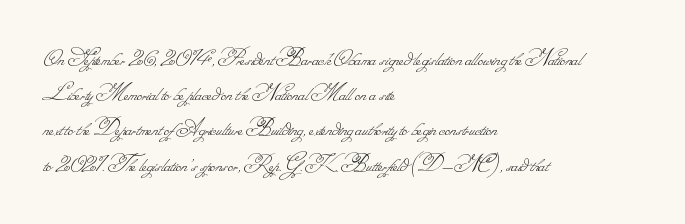
Beneath every word, the page is bare. If you measured baseline to baseline, you'd find a middling distance. Horizontally, the lines are justified to the leading edge only. No extra tracking has been applied to these lines. Ink coverage per letter is moderate at most.
